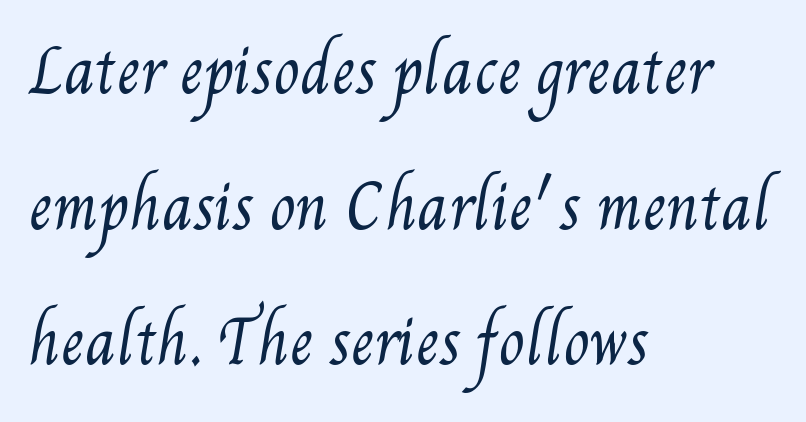
The image shows 59 px regular-weight, condensed type; set left-aligned, loose line spacing (2.3x), normal letter spacing, not underlined; medium stroke contrast and a small x-height.
